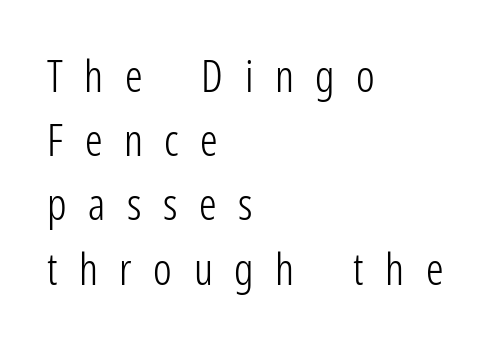
The rendering inserts visible extra space after every character. A student would call this left alignment; a typographer would say flush left, rag right. Stroke thickness stays within the range of a standard reading face or lighter. These lines sit exactly where default settings would place them.
